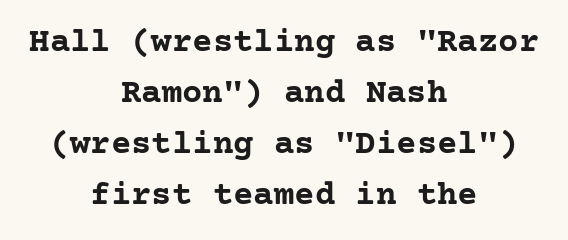
Evenly set lines give the paragraph a standard silhouette. The specimen omits any rule beneath the text block's lines. If you folded the block vertically in half, each line would mirror itself in length. Nobody touched the tracking dial on this one. I'd describe the lettering as bold — thick and assertive.
